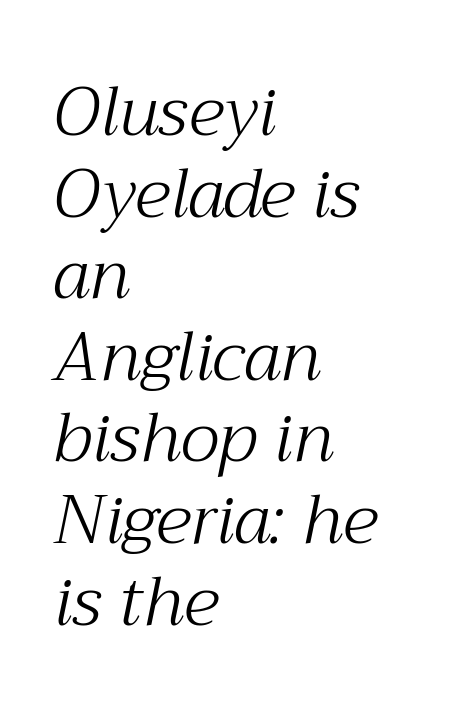
Q: Is the text bold? A: No.
Q: Is the text italic (slanted)? A: Yes, it leans right by about 12 degrees.
Q: Is the typeface a serif or a sans-serif typeface? A: Serif.
Q: Is the text underlined? A: No.
Q: How is the paragraph aligned? A: Left-aligned.
Q: Is the spacing between letters normal or unusually wide? A: Normal.
Q: Width (condensed, normal, or wide)? A: Normal.
Q: Stroke contrast? A: Medium.
Q: x-height? A: Medium.
Q: Monospaced? A: No.
